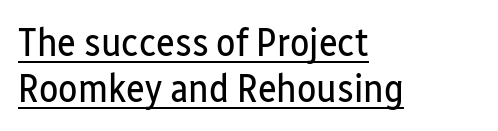
Is there any slant? The stems are plumb. A classic flush-left, rag-right setting is used for this passage. Between one letter and the next there's only the usual sliver of space. Varying glyph widths throughout — classic text-font behaviour.
